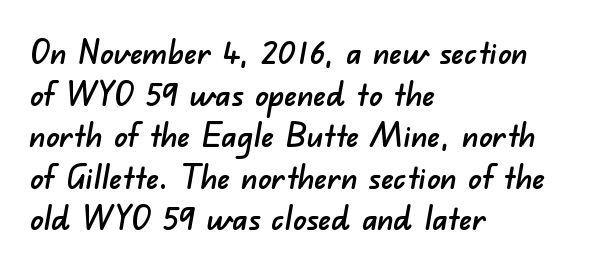
The image shows 33 px sans-serif type; set left-aligned, normal line spacing (1.26x), normal letter spacing, not underlined; low stroke contrast and a small x-height.
